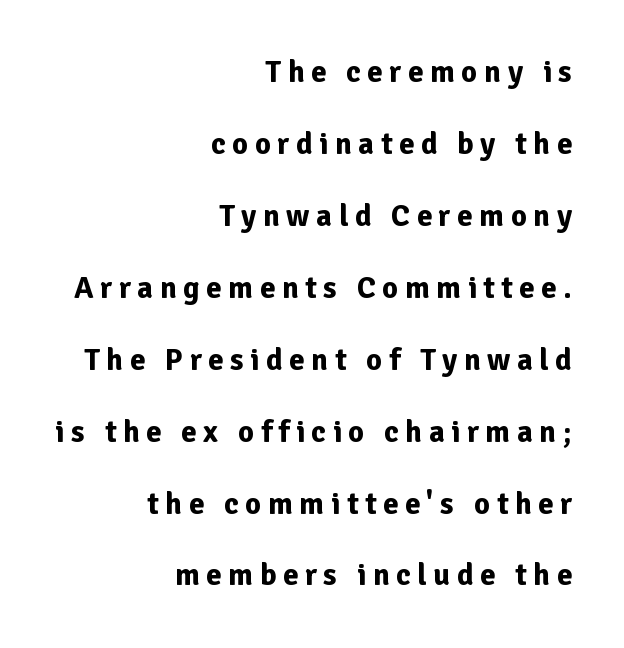
{"serif": "no", "italic": "no", "bold": "yes", "weight": "bold", "width": "normal", "stroke_contrast": "low", "x_height": "medium", "monospaced": "no", "underline": "no", "align": "right", "line_spacing": "loose", "line_spacing_ratio": 2.32, "letter_spacing": "wide", "letter_spacing_em": 0.21, "glyph_px": 31}
